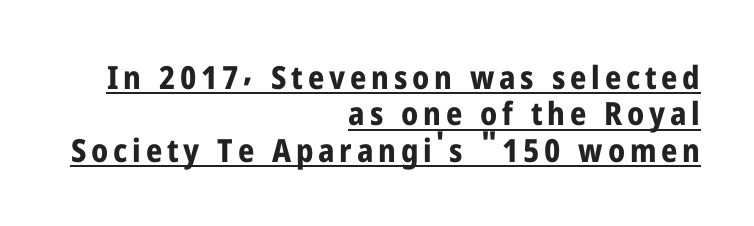
{"serif": "no", "italic": "no", "bold": "yes", "weight": "bold", "width": "condensed", "stroke_contrast": "low", "x_height": "medium", "monospaced": "no", "underline": "yes", "align": "right", "line_spacing": "tight", "line_spacing_ratio": 1.14, "glyph_px": 32}
